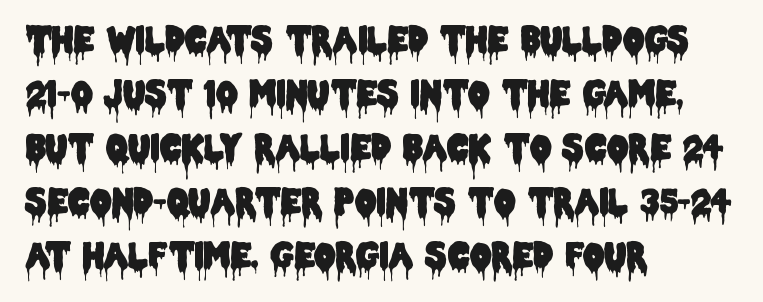
{"serif": "no", "italic": "no", "width": "condensed", "stroke_contrast": "low", "x_height": "large", "monospaced": "no", "underline": "no", "align": "left", "line_spacing": "normal", "line_spacing_ratio": 1.59, "letter_spacing": "normal", "letter_spacing_em": 0.0, "glyph_px": 34}
